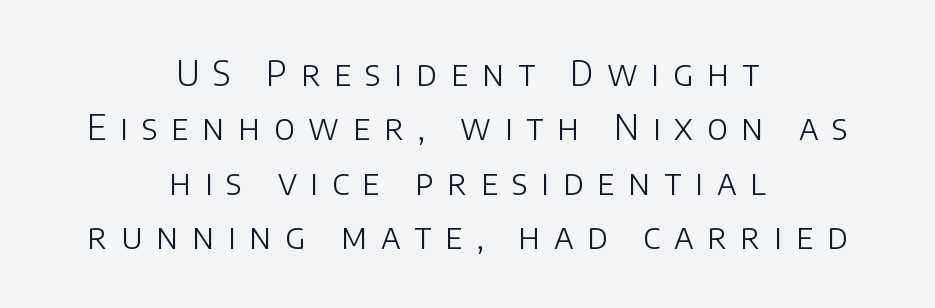
Q: Is the text bold? A: No.
Q: Is the text italic (slanted)? A: No, it is upright.
Q: Is the typeface a serif or a sans-serif typeface? A: Sans-serif.
Q: Is the text underlined? A: No.
Q: How is the paragraph aligned? A: Centered.
Q: Is the spacing between letters normal or unusually wide? A: Unusually wide.
Q: Is the spacing between lines tight, normal or loose? A: Normal.
Q: Width (condensed, normal, or wide)? A: Normal.
Q: Stroke contrast? A: Low.
Q: x-height? A: Large.
Q: Monospaced? A: No.
